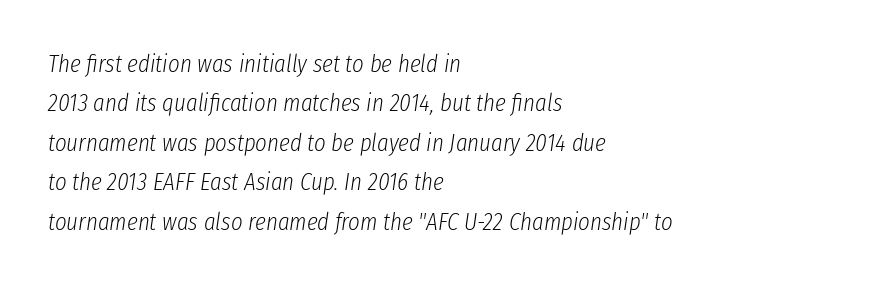
Ink coverage per letter is moderate at most. Line starts are locked; line ends wander. The space beneath each line is pristine and unruled. Interline gaps are of average width in this sample.
